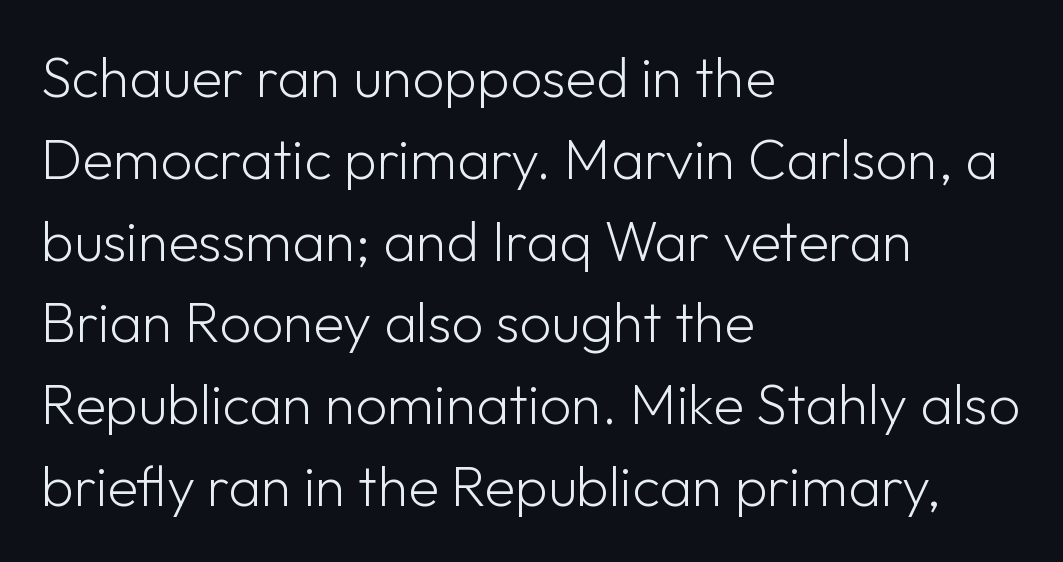
{"serif": "no", "italic": "no", "bold": "no", "weight": "light", "width": "normal", "stroke_contrast": "low", "x_height": "medium", "monospaced": "no", "underline": "no", "align": "left", "line_spacing": "normal", "line_spacing_ratio": 1.46, "letter_spacing": "normal", "letter_spacing_em": 0.0, "glyph_px": 56}
